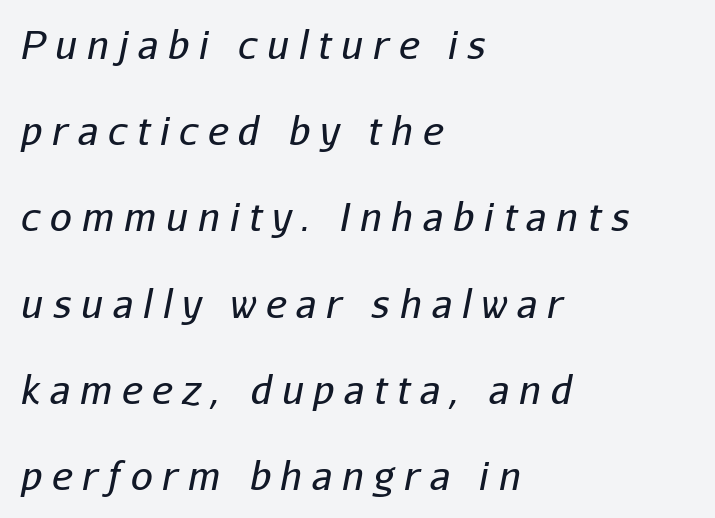
Q: Is the text bold? A: No.
Q: Is the text italic (slanted)? A: Yes, it leans right by about 11 degrees.
Q: Is the text underlined? A: No.
Q: How is the paragraph aligned? A: Left-aligned.
Q: Is the spacing between letters normal or unusually wide? A: Unusually wide.
Q: Is the spacing between lines tight, normal or loose? A: Loose.
Q: Width (condensed, normal, or wide)? A: Normal.
Q: Stroke contrast? A: Low.
Q: x-height? A: Medium.
Q: Monospaced? A: No.
